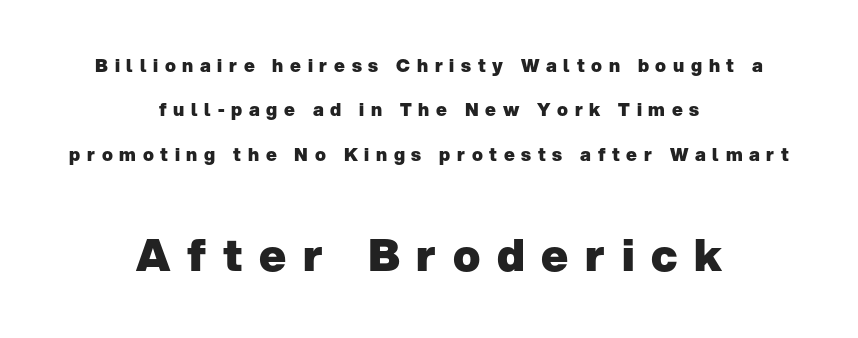
Where is the straight margin? There isn't one; the lines are centered. The space between consecutive lines is lavish. The glyphs are unaccompanied by any horizontal stroke below them. This sample has the flowing, uneven cadence of proportional lettering.
